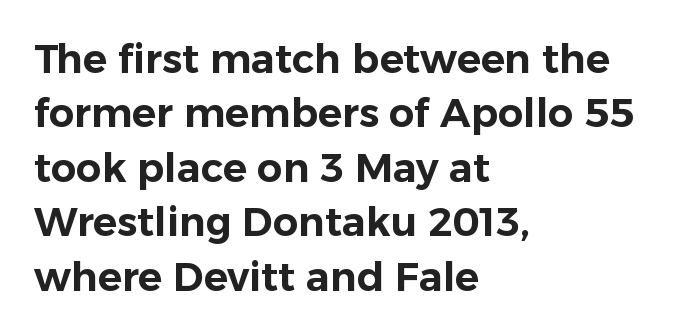
The letters carry no serifs — their stems end cleanly without finishing strokes. Decoration check: the copy has no underline. The designer left line spacing at the default. You could call the tracking neutral — neither tight nor loose.
